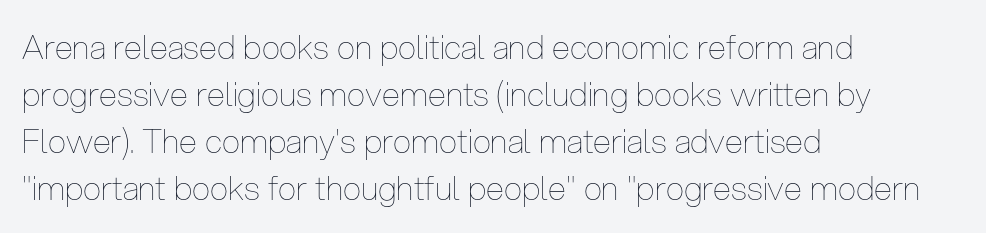
The image shows 33 px thin, condensed type, upright; set left-aligned, normal line spacing (1.42x), normal letter spacing, not underlined; low stroke contrast and a medium x-height.
